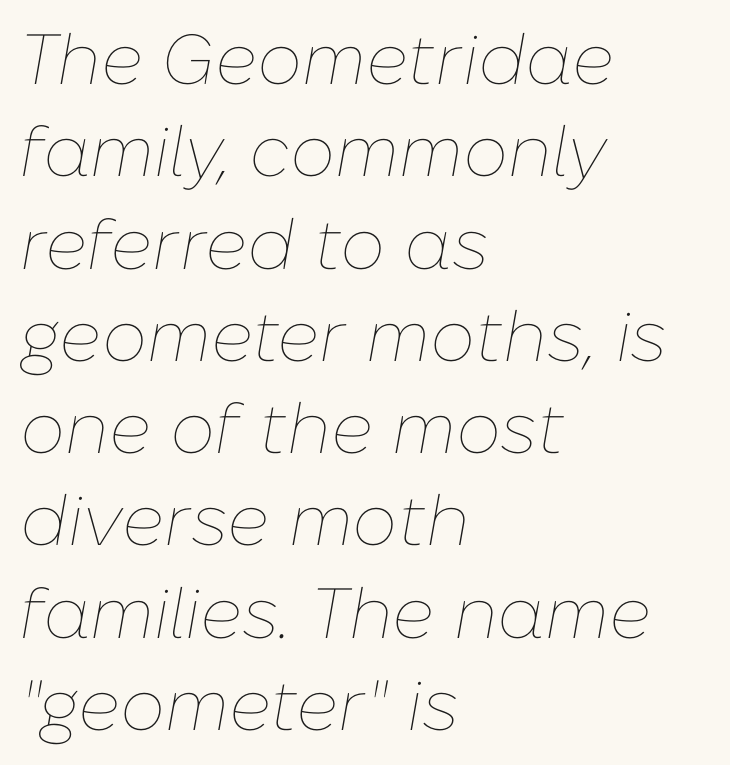
{"italic": "yes", "lean": "right", "slant_degrees": 10, "bold": "no", "weight": "thin", "width": "normal", "stroke_contrast": "low", "x_height": "medium", "monospaced": "no", "underline": "no", "align": "left", "line_spacing": "normal", "line_spacing_ratio": 1.3, "letter_spacing": "normal", "letter_spacing_em": 0.0, "glyph_px": 71}
